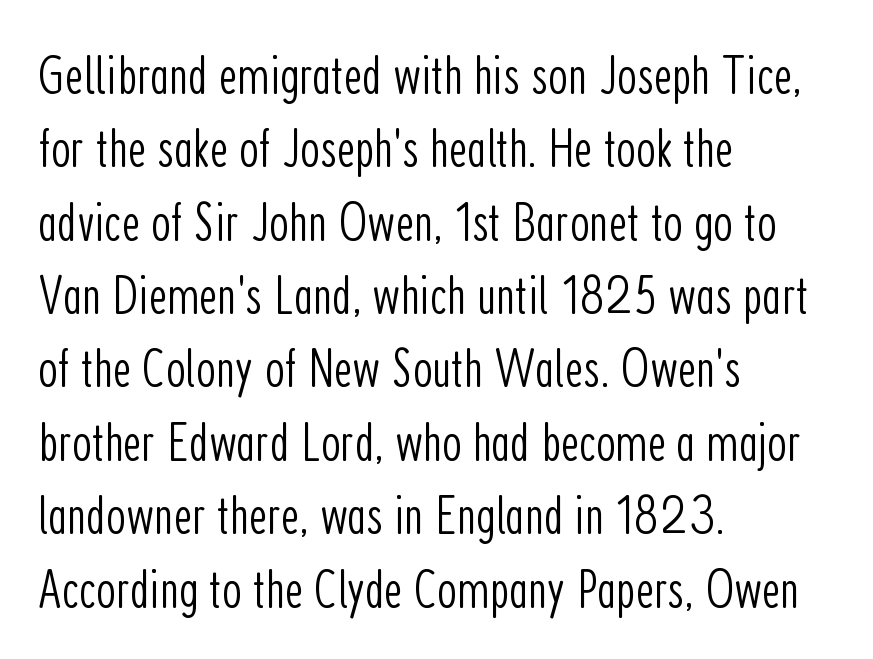
Q: Is the text bold? A: No.
Q: Is the text italic (slanted)? A: No, it is upright.
Q: Is the typeface a serif or a sans-serif typeface? A: Sans-serif.
Q: Is the text underlined? A: No.
Q: How is the paragraph aligned? A: Left-aligned.
Q: Is the spacing between letters normal or unusually wide? A: Normal.
Q: Is the spacing between lines tight, normal or loose? A: Normal.
Q: Width (condensed, normal, or wide)? A: Condensed.
Q: Stroke contrast? A: Low.
Q: x-height? A: Medium.
Q: Monospaced? A: No.
